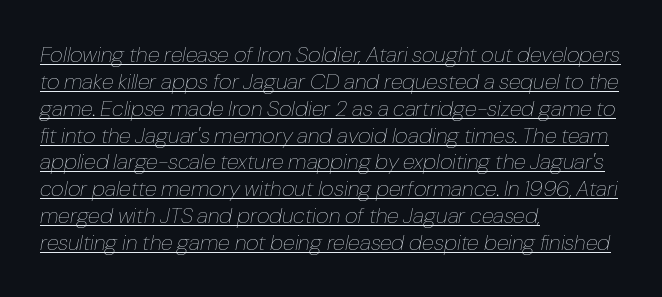
Q: Is the text bold? A: No.
Q: Is the text italic (slanted)? A: Yes, it leans right by about 10 degrees.
Q: Is the text underlined? A: Yes.
Q: How is the paragraph aligned? A: Left-aligned.
Q: Is the spacing between letters normal or unusually wide? A: Normal.
